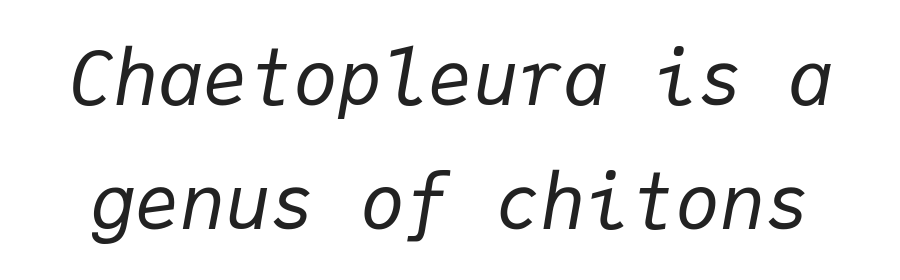
{"italic": "yes", "lean": "right", "slant_degrees": 9, "bold": "no", "weight": "regular", "width": "normal", "stroke_contrast": "low", "x_height": "medium", "monospaced": "yes", "underline": "no", "line_spacing": "normal", "line_spacing_ratio": 1.66, "letter_spacing": "normal", "letter_spacing_em": 0.0, "glyph_px": 75}
